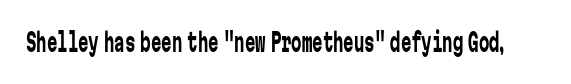
The image shows 26 px text type, upright; set normal letter spacing, not underlined.
